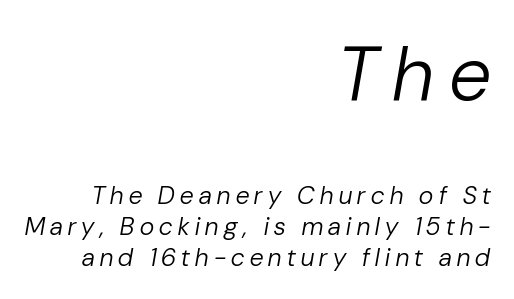
Block one is the big one; block two sits smaller underneath. This sample has the flowing, uneven cadence of proportional lettering. This rendering widens character spacing well past its baseline value. A student would call this right alignment; a typographer would say flush right, rag left. Summary of weight: not heavy and not bold.
